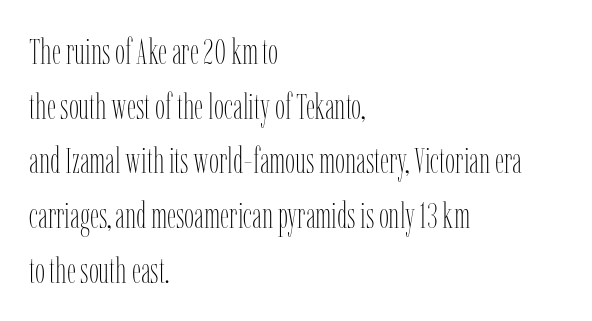
{"italic": "no", "bold": "no", "weight": "thin", "width": "condensed", "stroke_contrast": "low", "x_height": "medium", "monospaced": "no", "underline": "no", "align": "left", "line_spacing": "normal", "line_spacing_ratio": 1.52, "letter_spacing": "normal", "letter_spacing_em": 0.0, "glyph_px": 36}
